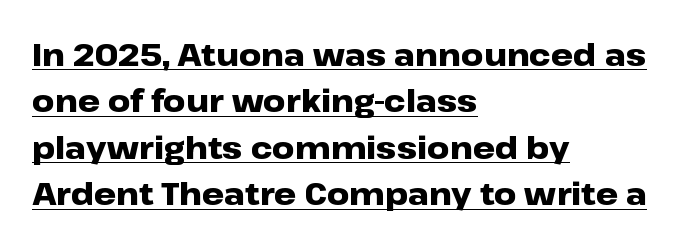
Normally led — the rows are evenly, conventionally spaced. All the whitespace from short lines collects on the right. A typesetter would mark this as roman, not italic. To sum up the face: it is a sans, with no serifs. The sample's only ornament is a line tracing under the words.
